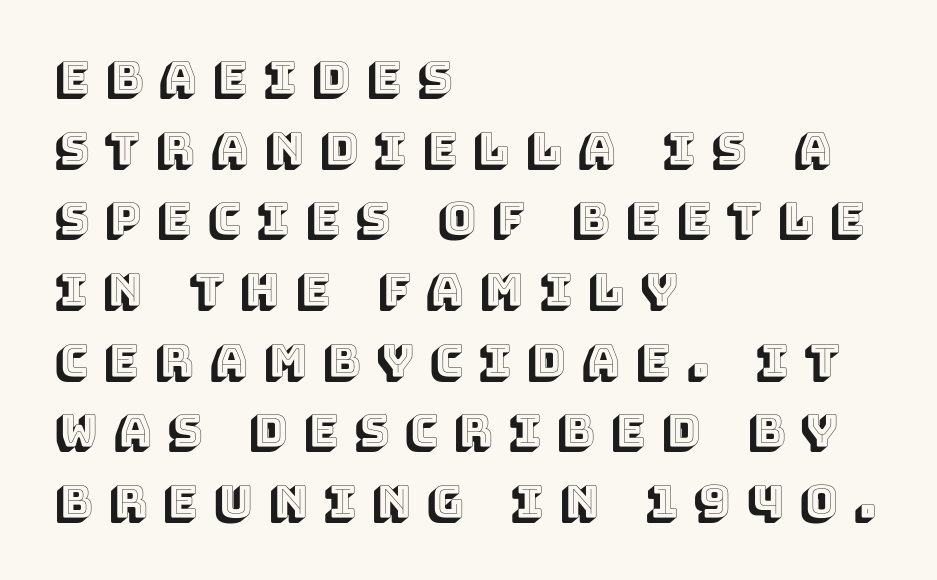
{"italic": "no", "width": "normal", "x_height": "large", "monospaced": "no", "underline": "no", "align": "left", "line_spacing": "normal", "line_spacing_ratio": 1.57, "letter_spacing": "wide", "letter_spacing_em": 0.37, "glyph_px": 45}
